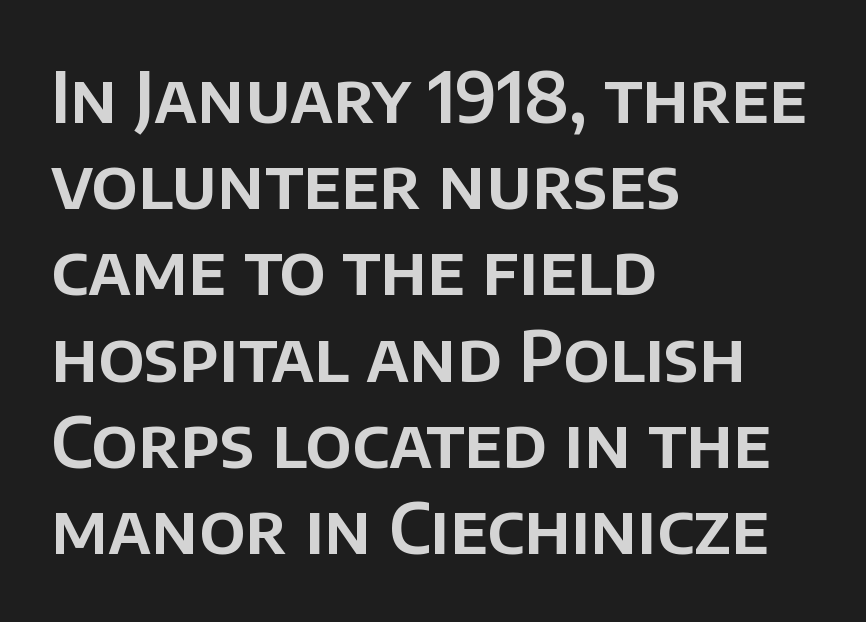
Posture: vertical. Each letter's strokes conclude bluntly, with no projecting serifs. Honestly, there is no underline to notice here at all. Letter spacing: default. The lines in this sample share a left origin and differ only in where they stop.
